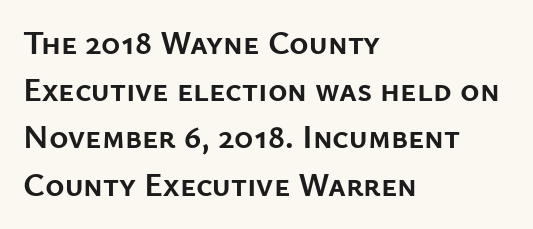
Q: Is the text bold? A: Yes.
Q: Is the text italic (slanted)? A: No, it is upright.
Q: Is the typeface a serif or a sans-serif typeface? A: Sans-serif.
Q: Is the text underlined? A: No.
Q: How is the paragraph aligned? A: Left-aligned.
Q: Is the spacing between letters normal or unusually wide? A: Normal.
Q: Is the spacing between lines tight, normal or loose? A: Normal.
Q: Width (condensed, normal, or wide)? A: Normal.
Q: Stroke contrast? A: Low.
Q: x-height? A: Medium.
Q: Monospaced? A: No.
